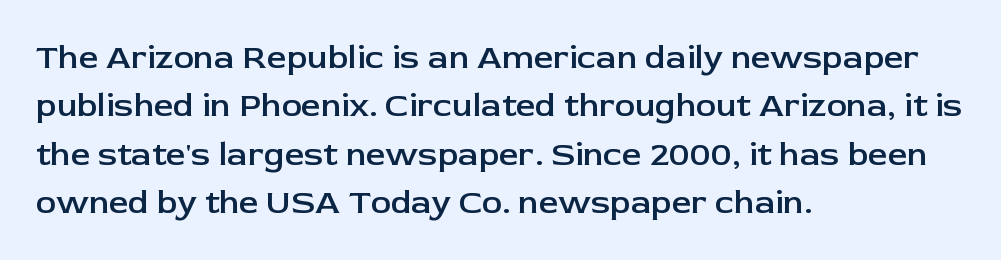
Honestly, the letter spacing is just normal — you wouldn't notice it. Each letter's strokes conclude bluntly, with no projecting serifs. Note the varied advance widths — an 'i' is clearly narrower than an 'm'. Set as a demibold, roughly 600 on the weight scale.
